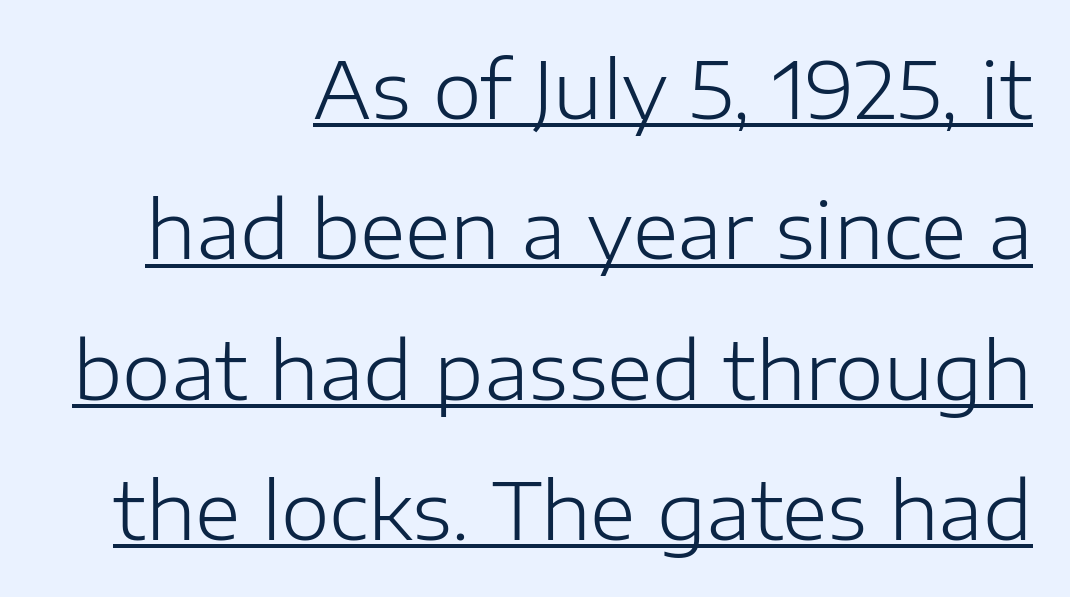
{"serif": "no", "italic": "no", "bold": "no", "weight": "light", "width": "normal", "stroke_contrast": "low", "x_height": "medium", "monospaced": "no", "underline": "yes", "align": "right", "line_spacing_ratio": 1.8, "letter_spacing": "normal", "letter_spacing_em": 0.0, "glyph_px": 78}
